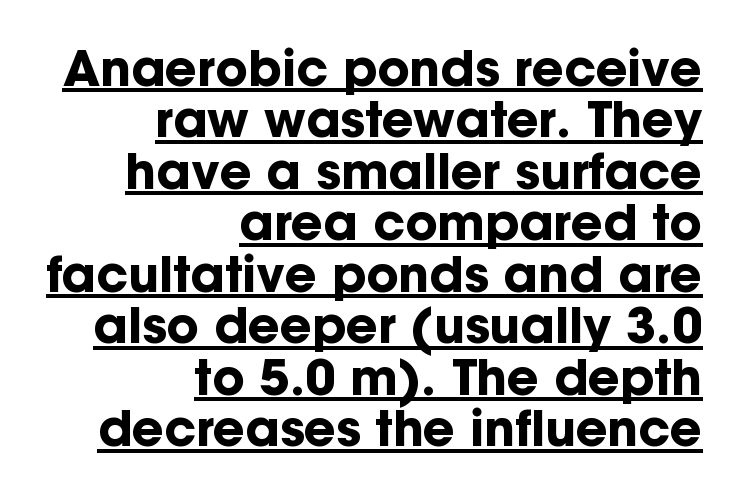
{"serif": "no", "italic": "no", "bold": "yes", "weight": "bold", "width": "normal", "stroke_contrast": "low", "x_height": "medium", "monospaced": "no", "underline": "yes", "align": "right", "line_spacing": "tight", "line_spacing_ratio": 1.05, "letter_spacing": "normal", "letter_spacing_em": 0.0, "glyph_px": 49}
